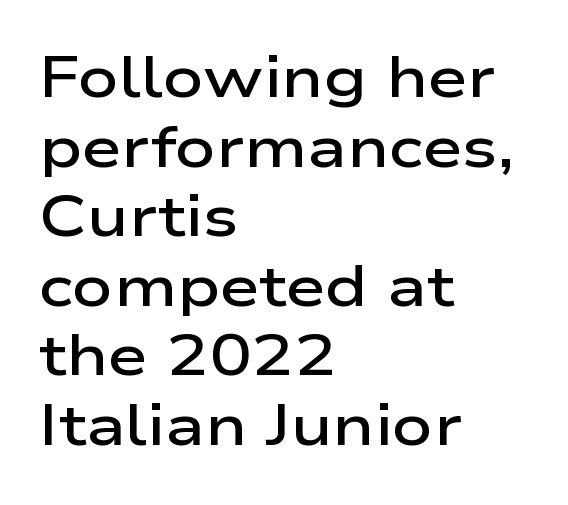
{"serif": "no", "italic": "no", "bold": "semi", "weight": "semibold", "width": "wide", "stroke_contrast": "low", "x_height": "medium", "monospaced": "no", "underline": "no", "align": "left", "line_spacing_ratio": 1.22, "letter_spacing": "normal", "letter_spacing_em": 0.0, "glyph_px": 57}
